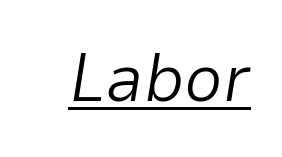
Do the characters align in a grid? No, the font is proportional. Tall strokes in this sample are angled rather than plumb. Heft: none added — not bold. Standard letterfit; no display-style spreading of the glyphs. This rendering features underlined lettering.
